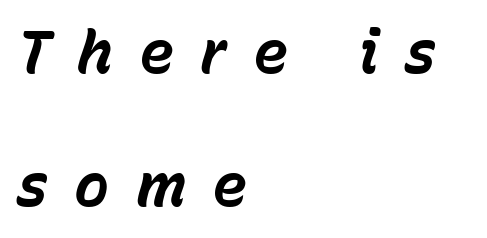
The image shows 59 px bold type, italic (leaning right); set left-aligned, loose line spacing (2.26x), unusually wide letter spacing (+0.44 em), not underlined; low stroke contrast and a medium x-height.
